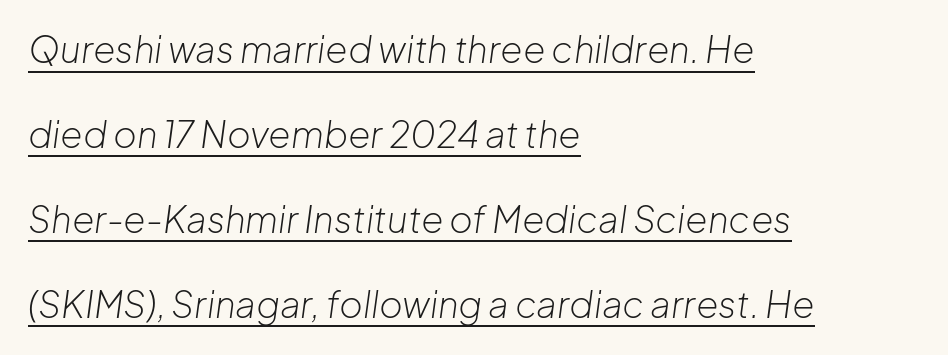
The image shows 36 px light type, italic (leaning right); set left-aligned, loose line spacing (2.36x), normal letter spacing, underlined; low stroke contrast and a medium x-height.
